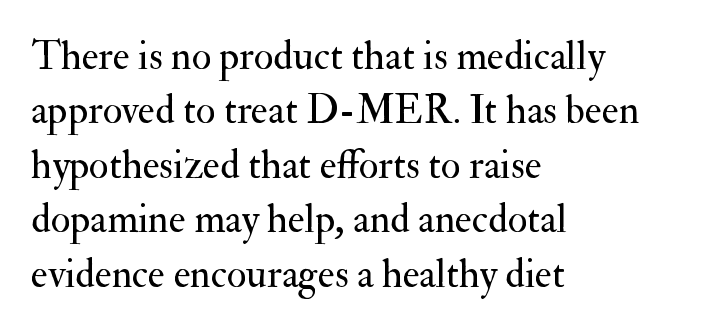
The strip under each line holds only bare page. The cut favours lightness, reaching ordinary text weight at its darkest. To sum up the face: it has serifs. This sample uses plain, unmodified letter spacing. These lines are set flush left with a ragged right edge. This is the regular roman posture of the typeface.
